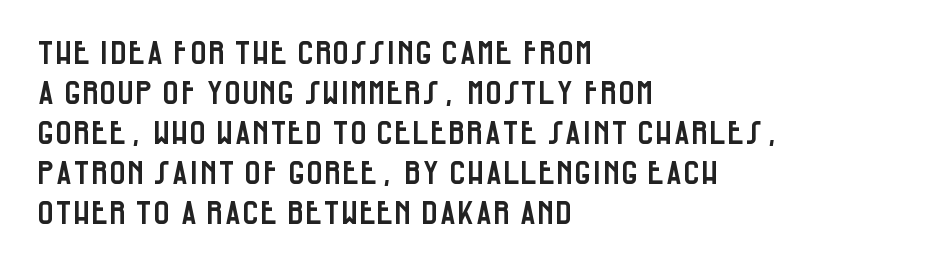
{"serif": "no", "italic": "no", "width": "condensed", "stroke_contrast": "low", "x_height": "large", "monospaced": "no", "underline": "no", "align": "left", "line_spacing": "normal", "line_spacing_ratio": 1.25, "letter_spacing": "normal", "letter_spacing_em": 0.0, "glyph_px": 32}
